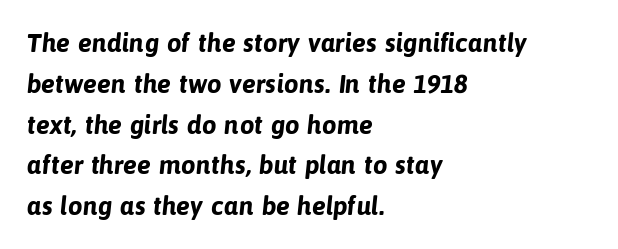
{"bold": "yes", "underline": "no", "align": "left", "line_spacing": "normal", "line_spacing_ratio": 1.57, "letter_spacing": "normal", "letter_spacing_em": 0.0, "glyph_px": 26}
